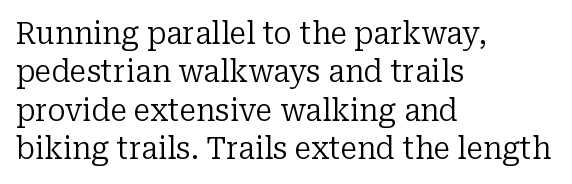
Q: Is the text bold? A: No.
Q: Is the text italic (slanted)? A: No, it is upright.
Q: Is the typeface a serif or a sans-serif typeface? A: Serif.
Q: Is the text underlined? A: No.
Q: How is the paragraph aligned? A: Left-aligned.
Q: Is the spacing between letters normal or unusually wide? A: Normal.
Q: Is the spacing between lines tight, normal or loose? A: Normal.
Q: Width (condensed, normal, or wide)? A: Normal.
Q: Stroke contrast? A: Low.
Q: x-height? A: Medium.
Q: Monospaced? A: No.
